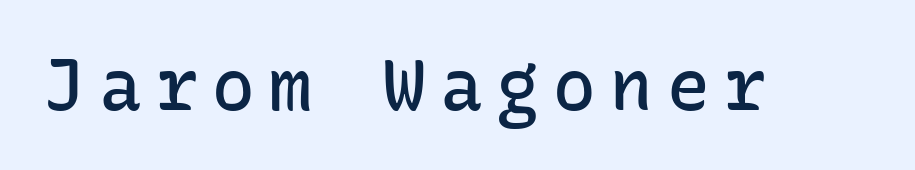
The image shows 71 px semibold sans-serif type, upright, monospaced; set unusually wide letter spacing (+0.2 em), not underlined; low stroke contrast and a medium x-height.
